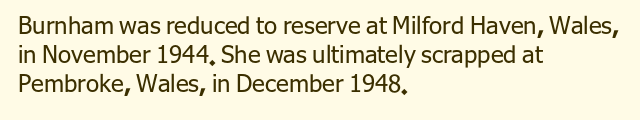
Q: Is the text bold? A: No.
Q: Is the text italic (slanted)? A: No, it is upright.
Q: Is the text underlined? A: No.
Q: How is the paragraph aligned? A: Left-aligned.
Q: Is the spacing between letters normal or unusually wide? A: Normal.
